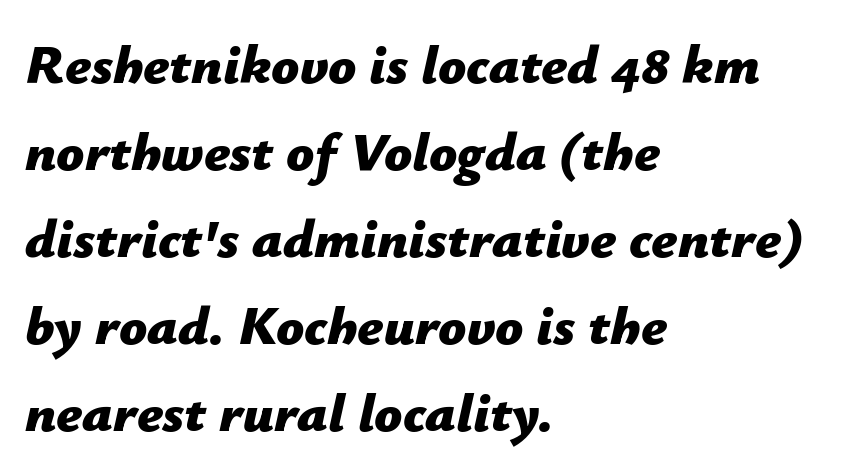
{"italic": "yes", "lean": "right", "slant_degrees": 12, "bold": "yes", "weight": "bold", "width": "normal", "stroke_contrast": "low", "x_height": "medium", "monospaced": "no", "underline": "no", "align": "left", "line_spacing": "normal", "line_spacing_ratio": 1.58, "letter_spacing": "normal", "letter_spacing_em": 0.0, "glyph_px": 55}
